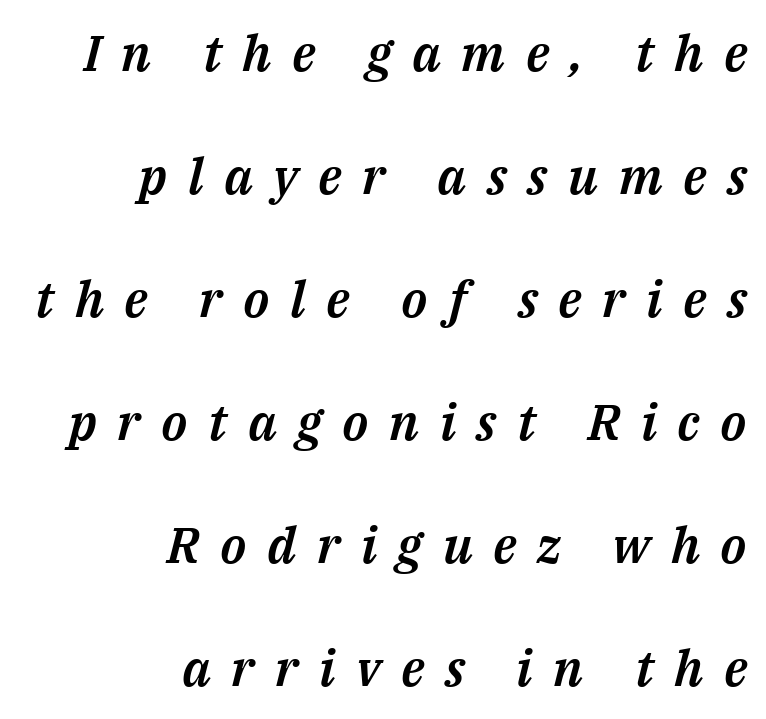
Q: Is the text italic (slanted)? A: Yes, it leans right by about 14 degrees.
Q: Is the text underlined? A: No.
Q: How is the paragraph aligned? A: Right-aligned.
Q: Is the spacing between letters normal or unusually wide? A: Unusually wide.
Q: Is the spacing between lines tight, normal or loose? A: Loose.
Q: Width (condensed, normal, or wide)? A: Normal.
Q: Stroke contrast? A: Medium.
Q: x-height? A: Medium.
Q: Monospaced? A: No.
